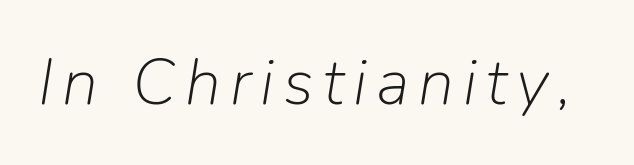
The image shows 65 px light type, italic (leaning right); set not underlined; low stroke contrast and a medium x-height.
